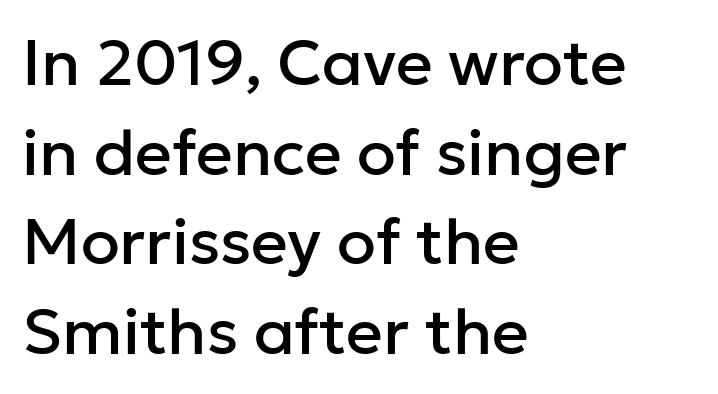
Reading down the column, the eye jumps a familiar distance to each next line. Is this a fixed-width face? No — the glyphs have proportional, varying widths. Quick note: not italic, upright. The string is rendered with underlining switched off. This rendering employs a face without finishing strokes, i.e., a sans-serif. The face used here is rendered with its standard letterfit.
